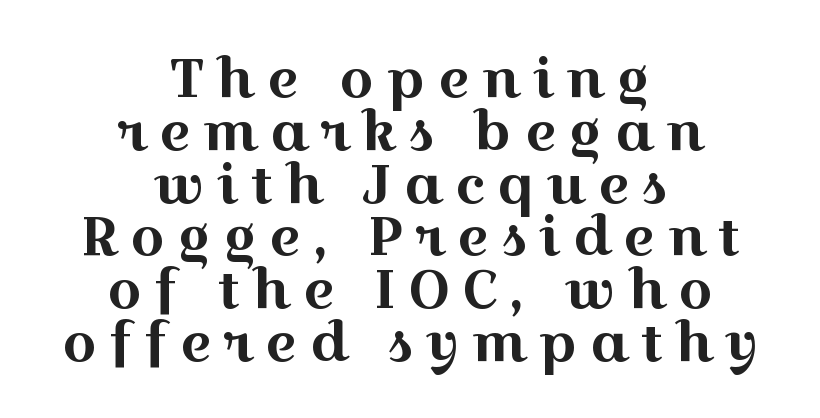
{"serif": "yes", "italic": "no", "width": "wide", "x_height": "medium", "monospaced": "no", "underline": "no", "align": "center", "line_spacing": "tight", "line_spacing_ratio": 0.96, "letter_spacing": "wide", "letter_spacing_em": 0.21, "glyph_px": 55}
